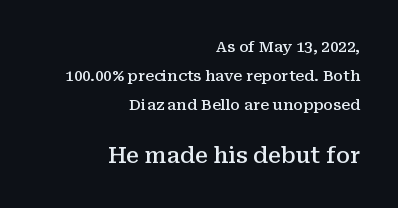
{"italic": "no", "bold": "semi", "underline": "no", "align": "right", "line_spacing": "loose", "line_spacing_ratio": 1.93, "letter_spacing": "normal", "letter_spacing_em": 0.0, "larger_block": "second", "size_ratio": 1.47, "glyph_px": 22}
